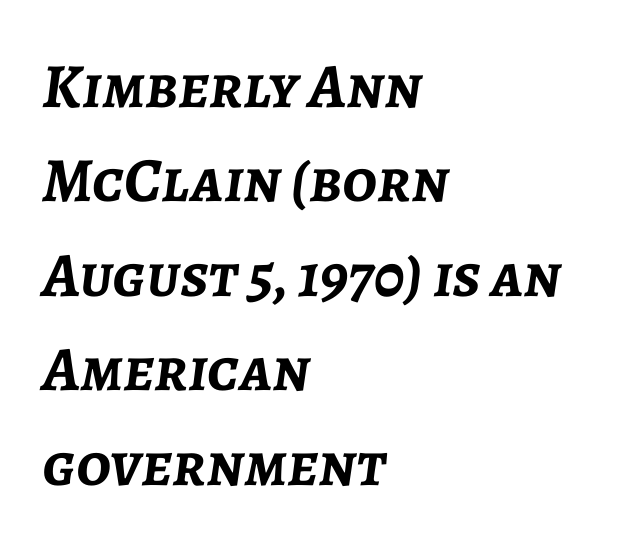
{"italic": "yes", "lean": "right", "slant_degrees": 7, "bold": "yes", "weight": "semibold", "width": "normal", "stroke_contrast": "low", "x_height": "medium", "monospaced": "no", "underline": "no", "align": "left", "line_spacing": "normal", "line_spacing_ratio": 1.5, "letter_spacing": "normal", "letter_spacing_em": 0.0, "glyph_px": 63}
